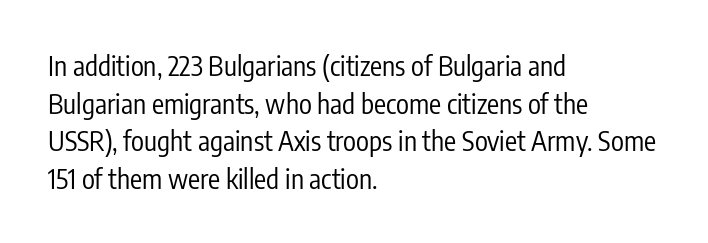
Q: Is the text bold? A: No.
Q: Is the text italic (slanted)? A: No, it is upright.
Q: Is the text underlined? A: No.
Q: How is the paragraph aligned? A: Left-aligned.
Q: Is the spacing between letters normal or unusually wide? A: Normal.
Q: Is the spacing between lines tight, normal or loose? A: Normal.
